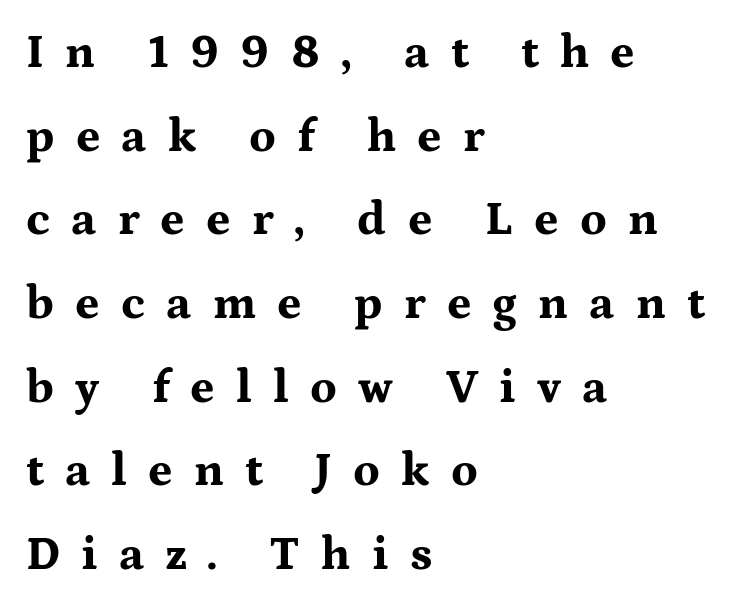
The rendering anchors every line to the left-hand side. Nobody drew a line under any word here. The glyphs have the mass of a bold cut. These lines have a slow, spaced-out rhythm from letter to letter. These lines are rendered in a variable-pitch font.
